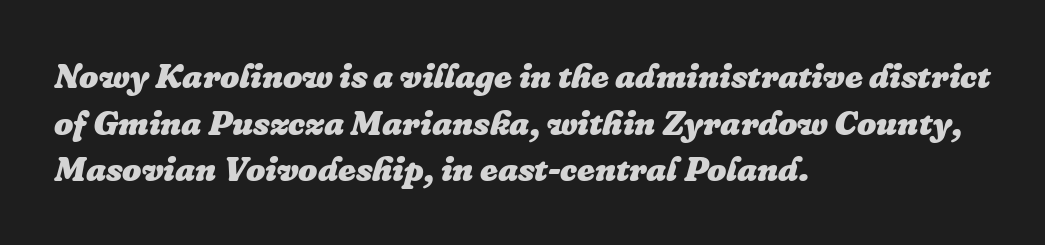
The image shows 34 px heavy type, italic (leaning right); set left-aligned, normal line spacing (1.37x), normal letter spacing, not underlined; low stroke contrast and a medium x-height.
